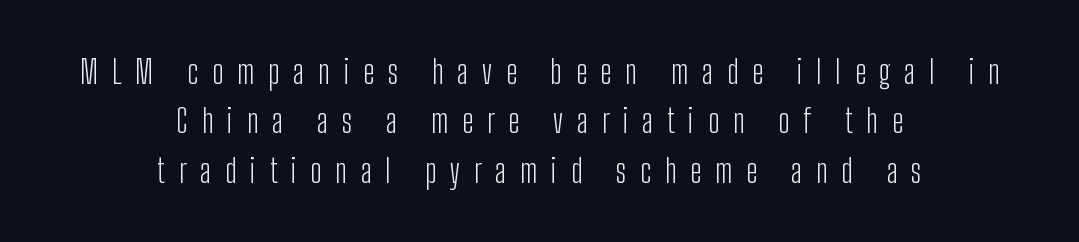
Q: Is the text bold? A: No.
Q: Is the text italic (slanted)? A: No, it is upright.
Q: Is the typeface a serif or a sans-serif typeface? A: Sans-serif.
Q: Is the text underlined? A: No.
Q: How is the paragraph aligned? A: Centered.
Q: Is the spacing between letters normal or unusually wide? A: Unusually wide.
Q: Is the spacing between lines tight, normal or loose? A: Normal.
Q: Width (condensed, normal, or wide)? A: Condensed.
Q: Stroke contrast? A: Low.
Q: x-height? A: Medium.
Q: Monospaced? A: No.
